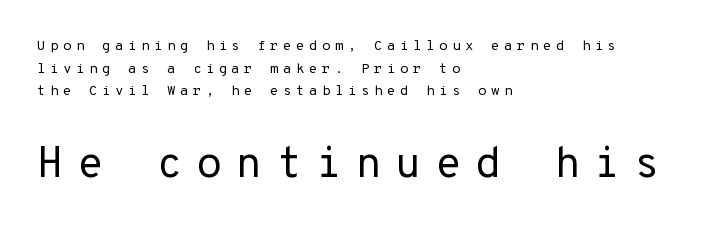
Q: Is the text bold? A: No.
Q: Is the text italic (slanted)? A: No, it is upright.
Q: Is the typeface a serif or a sans-serif typeface? A: Sans-serif.
Q: Is the text underlined? A: No.
Q: How is the paragraph aligned? A: Left-aligned.
Q: Is the spacing between letters normal or unusually wide? A: Unusually wide.
Q: Is the spacing between lines tight, normal or loose? A: Normal.
Q: Which block of text is set in a larger size, the first (top) or the second (bottom)? A: The second (bottom) one.
Q: Width (condensed, normal, or wide)? A: Normal.
Q: Stroke contrast? A: Low.
Q: x-height? A: Medium.
